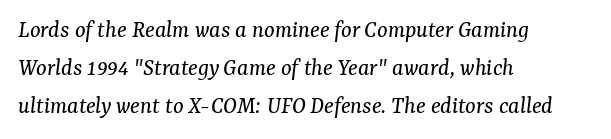
Clear beneath every line of the passage. The line texture is even and compact thanks to regular tracking. Which margin do the lines hug? The left one — the right edge is uneven. The typesetting does not lean heavy: it is not bold. The axis of the letterforms is tilted away from vertical.
